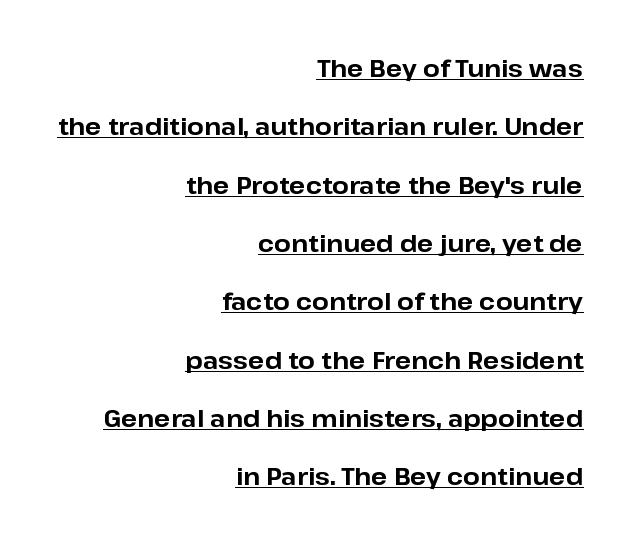
Students, observe: this is what heavily led, spacious text looks like. Notice how the stems are strictly vertical — no italics here. Typographic density is high because the face is bold. All the whitespace from short lines collects on the left.
